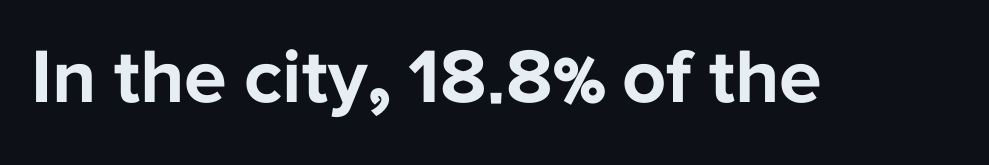
Q: Is the text bold? A: Yes.
Q: Is the text italic (slanted)? A: No, it is upright.
Q: Is the typeface a serif or a sans-serif typeface? A: Sans-serif.
Q: Is the text underlined? A: No.
Q: Is the spacing between letters normal or unusually wide? A: Normal.
Q: Width (condensed, normal, or wide)? A: Normal.
Q: Stroke contrast? A: Low.
Q: x-height? A: Medium.
Q: Monospaced? A: No.
